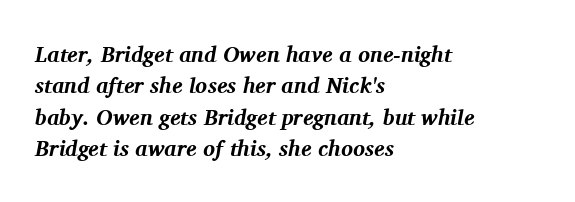
In terms of leading, this rendering sits right in the middle. Would a proofreader flag this as italicized? Yes. Typeset ragged right — the left edge is the straight one. Plenty of ink on the page — the face is bold. A clean baseline with only descenders dipping below it. Glyph-to-glyph distance matches everyday printed text.
